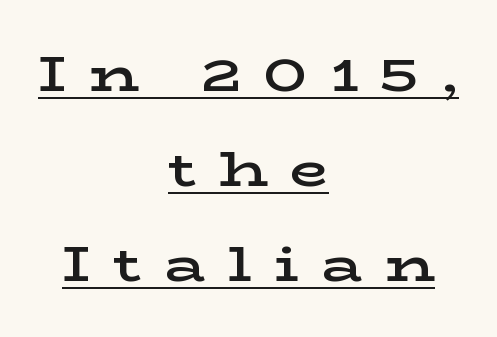
The letters stand straight up with perfectly vertical stems. A somewhat darkened texture: the type is semibold rather than bold. The glyphs in this specimen are seriffed. A centered setting, common on invitations and titles, is used for this passage.
